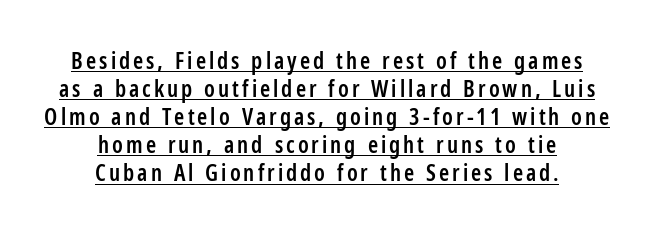
Is the block centered? Yes — each line is placed symmetrically about the middle. Somebody hit Ctrl+U on this one — the words are underlined. Every letter is mildly thick-stroked: semibold rather than bold. Posture: vertical.
